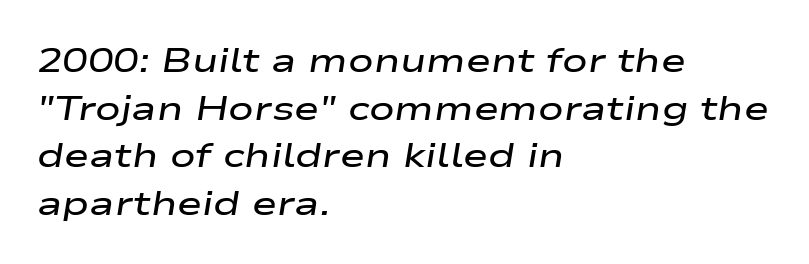
The image shows 34 px semibold, wide type, italic (leaning right); set left-aligned, normal line spacing (1.4x), normal letter spacing, not underlined; low stroke contrast and a medium x-height.
